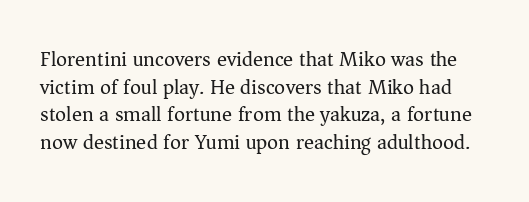
The image shows 21 px text type, upright; set normal line spacing (1.32x), normal letter spacing, not underlined.
